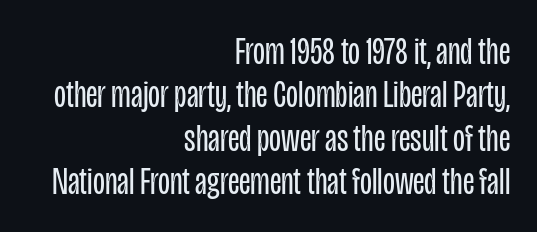
The image shows 39 px regular-weight, condensed sans-serif type, upright; set right-aligned, tight line spacing (1.11x), normal letter spacing, not underlined; low stroke contrast and a large x-height.
